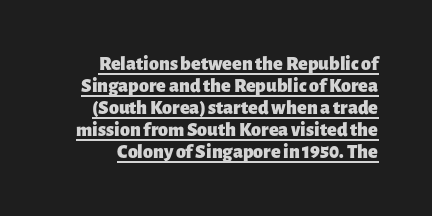
Q: Is the text bold? A: Yes.
Q: Is the text italic (slanted)? A: No, it is upright.
Q: Is the text underlined? A: Yes.
Q: Is the spacing between letters normal or unusually wide? A: Normal.
Q: Is the spacing between lines tight, normal or loose? A: Tight.
